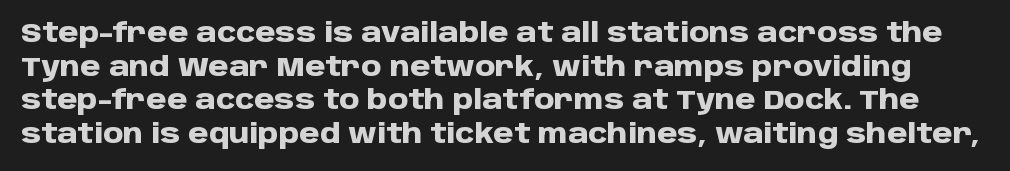
Q: Is the text bold? A: Yes.
Q: Is the text italic (slanted)? A: No, it is upright.
Q: Is the text underlined? A: No.
Q: Is the spacing between letters normal or unusually wide? A: Normal.
Q: Is the spacing between lines tight, normal or loose? A: Normal.
